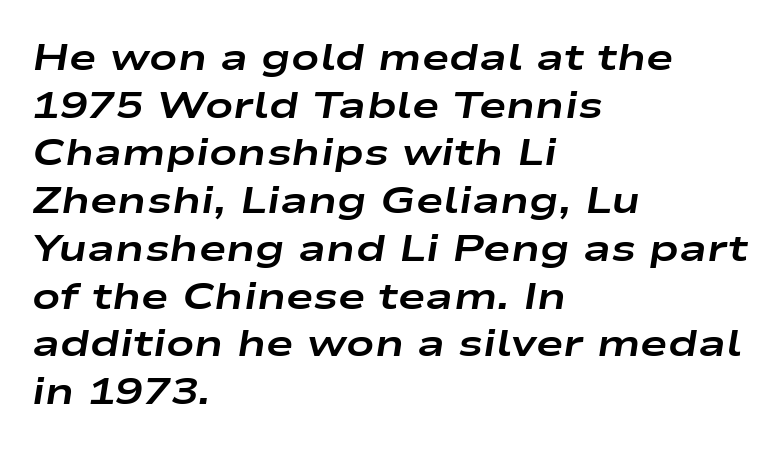
{"italic": "yes", "lean": "right", "slant_degrees": 9, "bold": "yes", "weight": "bold", "width": "wide", "stroke_contrast": "low", "x_height": "medium", "monospaced": "no", "underline": "no", "align": "left", "line_spacing": "normal", "line_spacing_ratio": 1.29, "letter_spacing": "normal", "letter_spacing_em": 0.0, "glyph_px": 37}
